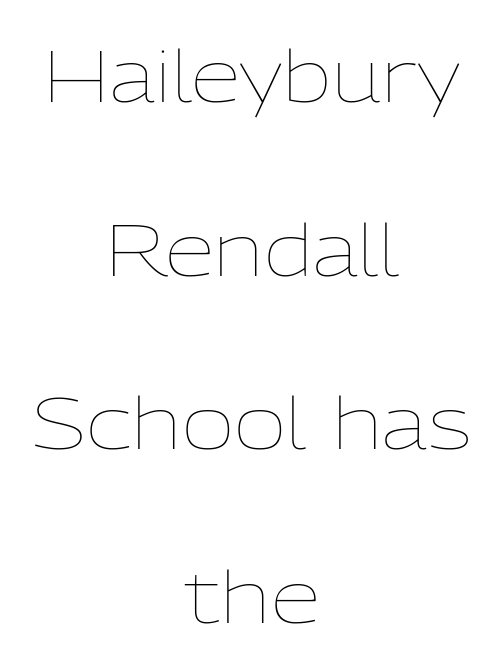
{"italic": "no", "bold": "no", "weight": "thin", "width": "normal", "stroke_contrast": "low", "x_height": "medium", "monospaced": "no", "underline": "no", "align": "center", "line_spacing": "loose", "line_spacing_ratio": 2.41, "letter_spacing": "normal", "letter_spacing_em": 0.0, "glyph_px": 72}
